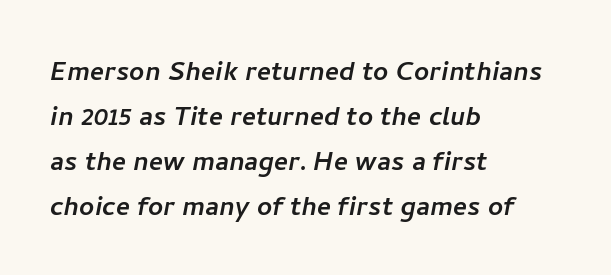
Line spacing here is normal. Anything drawn beneath the words? Only blank space. Unlike a traditional serif, this face leaves its strokes unadorned. Leftover space on each line is placed entirely after the last word. Note the varied advance widths — an 'i' is clearly narrower than an 'm'. The letters sit at their default tracking, neither squeezed nor spread.
